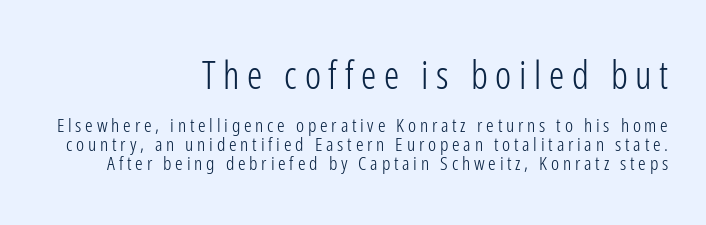
Q: Is the text bold? A: No.
Q: Is the text italic (slanted)? A: No, it is upright.
Q: Is the typeface a serif or a sans-serif typeface? A: Sans-serif.
Q: Is the text underlined? A: No.
Q: How is the paragraph aligned? A: Right-aligned.
Q: Is the spacing between letters normal or unusually wide? A: Unusually wide.
Q: Is the spacing between lines tight, normal or loose? A: Tight.
Q: Which block of text is set in a larger size, the first (top) or the second (bottom)? A: The first (top) one.
Q: Width (condensed, normal, or wide)? A: Condensed.
Q: Stroke contrast? A: Low.
Q: x-height? A: Medium.
Q: Monospaced? A: No.
